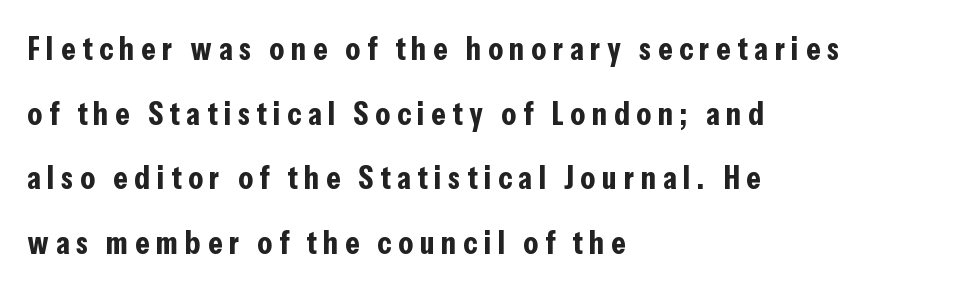
{"serif": "no", "italic": "no", "bold": "yes", "weight": "bold", "width": "condensed", "stroke_contrast": "low", "x_height": "medium", "monospaced": "no", "underline": "no", "align": "left", "line_spacing": "loose", "line_spacing_ratio": 1.96, "letter_spacing": "wide", "letter_spacing_em": 0.2, "glyph_px": 33}
